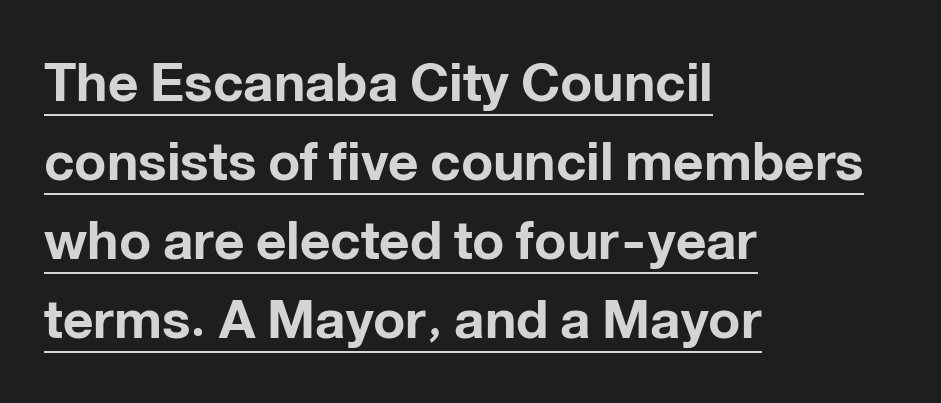
Glance below the letters and you will spot a drawn line. In terms of posture, this sample is upright. The setting favours the left margin, as ordinary paragraphs usually do. Strokes here are thick enough to call this a true bold.
